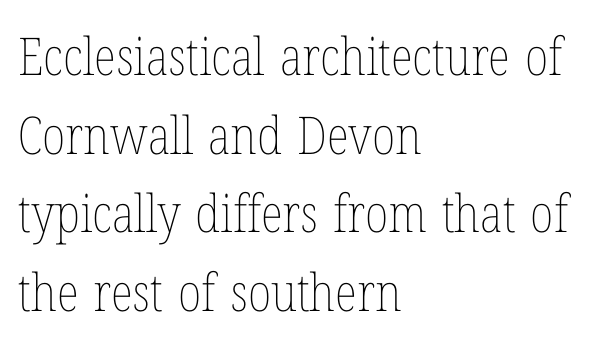
No extra ink here — the face is not bold. The passage shown is typed in a proportional face where columns would drift. Notice how descenders clear the ascenders below comfortably — that's standard leading. Students, note that the glyphs here touch the page at normal intervals. Horizontally, the lines are justified to the leading edge only.
